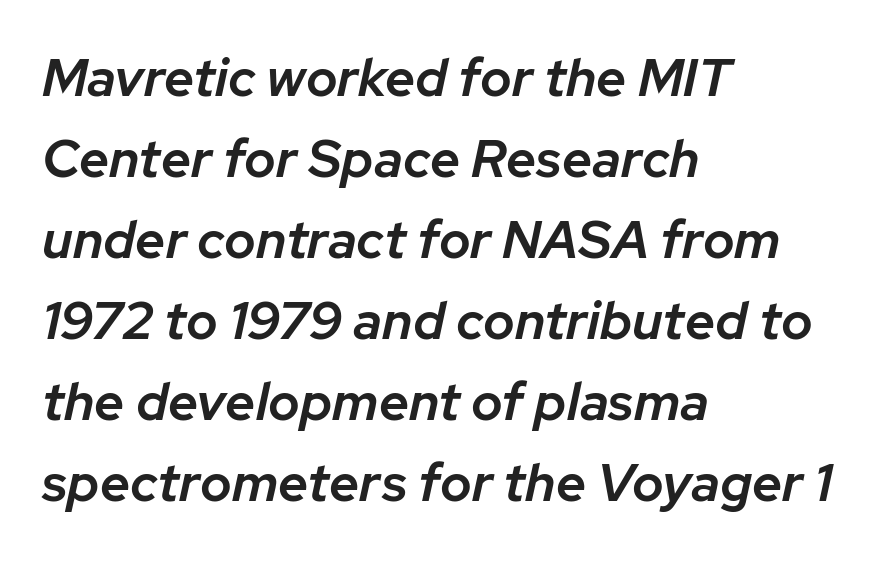
Q: Is the text bold? A: Semi-bold.
Q: Is the text italic (slanted)? A: Yes, it leans right by about 12 degrees.
Q: Is the text underlined? A: No.
Q: How is the paragraph aligned? A: Left-aligned.
Q: Is the spacing between letters normal or unusually wide? A: Normal.
Q: Is the spacing between lines tight, normal or loose? A: Normal.
Q: Width (condensed, normal, or wide)? A: Normal.
Q: Stroke contrast? A: Low.
Q: x-height? A: Medium.
Q: Monospaced? A: No.
